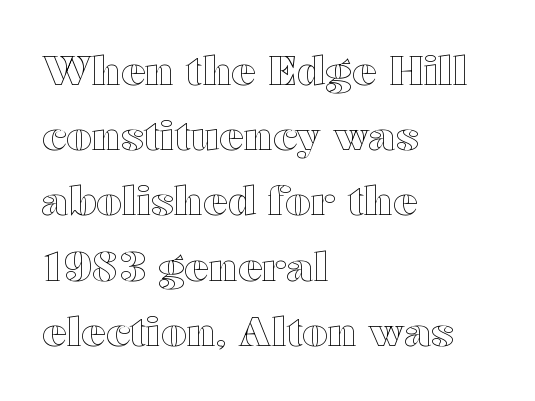
The image shows 41 px wide type, upright; set left-aligned, normal line spacing (1.59x), normal letter spacing, not underlined; a medium x-height.
